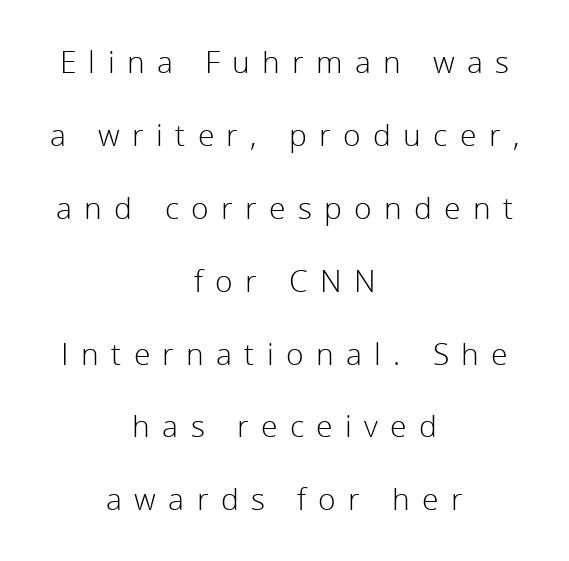
The typeface chosen for these lines omits serifs. Unlike italic type, these characters show no tilt at all. This block would shrink considerably if given ordinary leading; it's expanded now. Proportional: the letters do not fall into vertical columns. Letters have the restrained weight of plain body copy at most.
